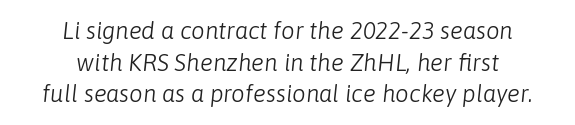
{"italic": "yes", "lean": "right", "slant_degrees": 6, "bold": "no", "underline": "no", "align": "center", "line_spacing": "normal", "line_spacing_ratio": 1.32, "letter_spacing": "normal", "letter_spacing_em": 0.0, "glyph_px": 24}
